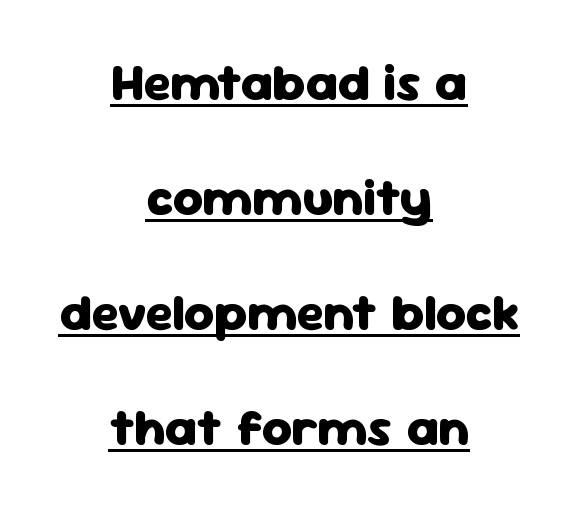
Q: Is the text bold? A: Yes.
Q: Is the text italic (slanted)? A: No, it is upright.
Q: Is the typeface a serif or a sans-serif typeface? A: Sans-serif.
Q: Is the text underlined? A: Yes.
Q: How is the paragraph aligned? A: Centered.
Q: Is the spacing between letters normal or unusually wide? A: Normal.
Q: Is the spacing between lines tight, normal or loose? A: Loose.
Q: Width (condensed, normal, or wide)? A: Normal.
Q: Stroke contrast? A: Low.
Q: x-height? A: Medium.
Q: Monospaced? A: No.
